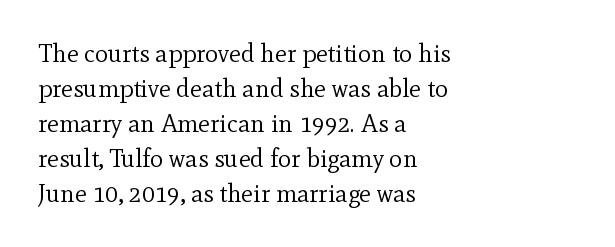
The image shows 25 px text type, upright; set left-aligned, normal line spacing (1.4x), normal letter spacing, not underlined.
